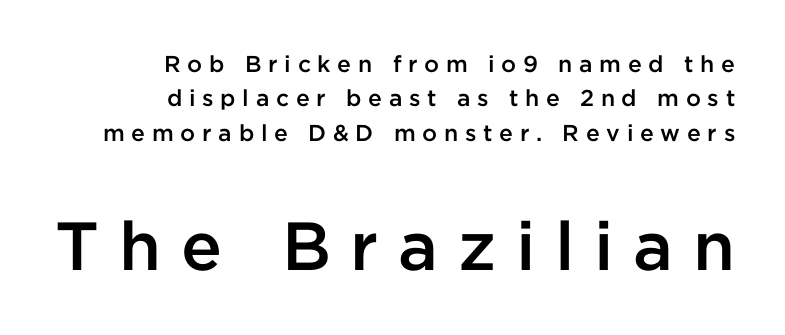
Q: Is the text bold? A: Semi-bold.
Q: Is the text italic (slanted)? A: No, it is upright.
Q: Is the typeface a serif or a sans-serif typeface? A: Sans-serif.
Q: Is the text underlined? A: No.
Q: How is the paragraph aligned? A: Right-aligned.
Q: Is the spacing between letters normal or unusually wide? A: Unusually wide.
Q: Is the spacing between lines tight, normal or loose? A: Normal.
Q: Which block of text is set in a larger size, the first (top) or the second (bottom)? A: The second (bottom) one.
Q: Width (condensed, normal, or wide)? A: Normal.
Q: Stroke contrast? A: Low.
Q: x-height? A: Medium.
Q: Monospaced? A: No.
